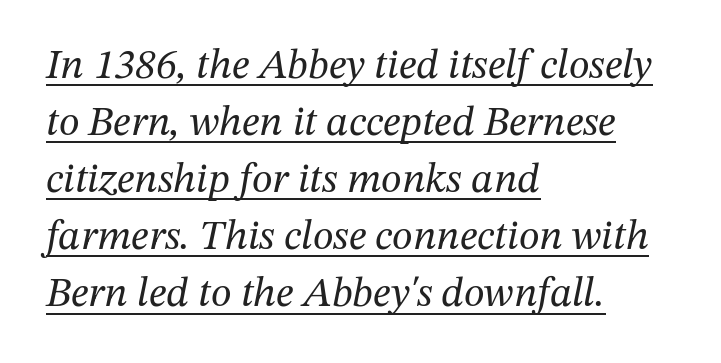
{"serif": "yes", "italic": "yes", "lean": "right", "slant_degrees": 12, "bold": "no", "weight": "regular", "width": "normal", "stroke_contrast": "medium", "x_height": "medium", "monospaced": "no", "underline": "yes", "align": "left", "line_spacing": "normal", "line_spacing_ratio": 1.36, "letter_spacing": "normal", "letter_spacing_em": 0.0, "glyph_px": 42}
